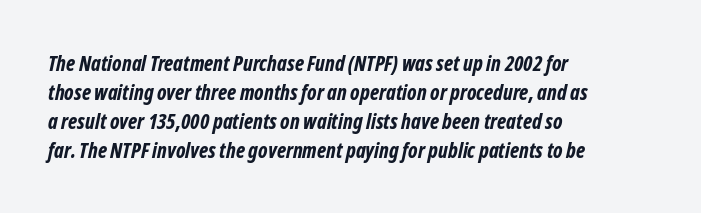
Q: Is the text bold? A: Yes.
Q: Is the text underlined? A: No.
Q: How is the paragraph aligned? A: Left-aligned.
Q: Is the spacing between letters normal or unusually wide? A: Normal.
Q: Is the spacing between lines tight, normal or loose? A: Normal.
